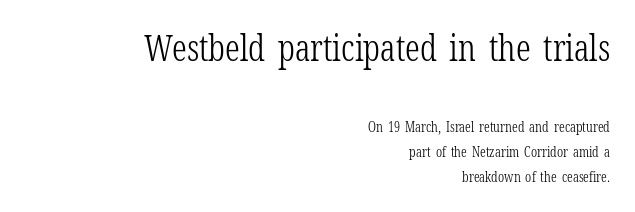
Q: Is the text bold? A: No.
Q: Is the text italic (slanted)? A: No, it is upright.
Q: Is the typeface a serif or a sans-serif typeface? A: Serif.
Q: Is the text underlined? A: No.
Q: How is the paragraph aligned? A: Right-aligned.
Q: Is the spacing between letters normal or unusually wide? A: Normal.
Q: Which block of text is set in a larger size, the first (top) or the second (bottom)? A: The first (top) one.
Q: Width (condensed, normal, or wide)? A: Condensed.
Q: Stroke contrast? A: Low.
Q: x-height? A: Medium.
Q: Monospaced? A: No.
